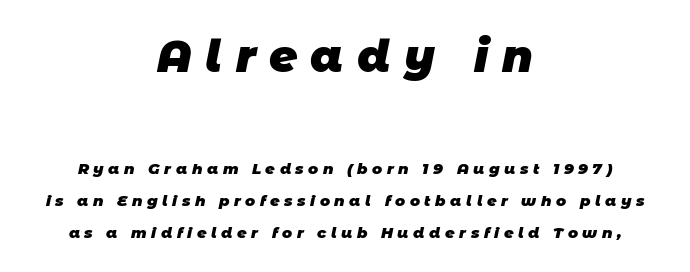
These lines have a slow, spaced-out rhythm from letter to letter. Type style note: lacks serifs. What's the leading like? Stretched, with rows far apart. The glyphs are unaccompanied by any horizontal stroke below them. The passage shown is typed in a proportional face where columns would drift.
